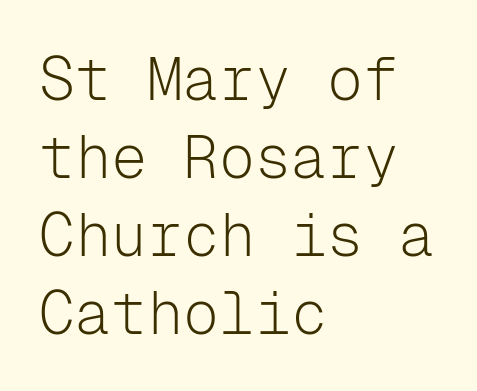
Is this a fixed-width face? Yes — each glyph sits in an identical cell. Unlike italic type, these characters show no tilt at all. Horizontal alignment here is leftward, the default for most running prose. How are the letters spaced? Ordinarily, with no added tracking.
